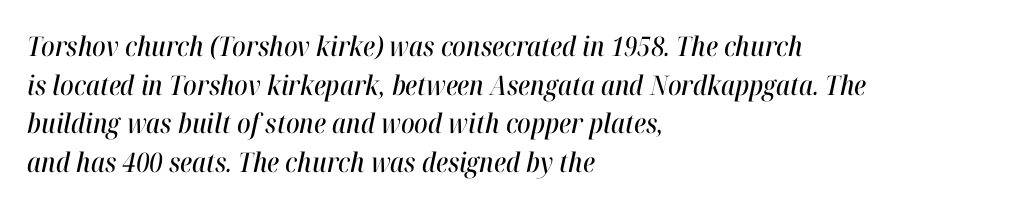
{"italic": "yes", "lean": "right", "slant_degrees": 12, "underline": "no", "align": "left", "line_spacing": "normal", "line_spacing_ratio": 1.43, "letter_spacing": "normal", "letter_spacing_em": 0.0, "glyph_px": 27}
